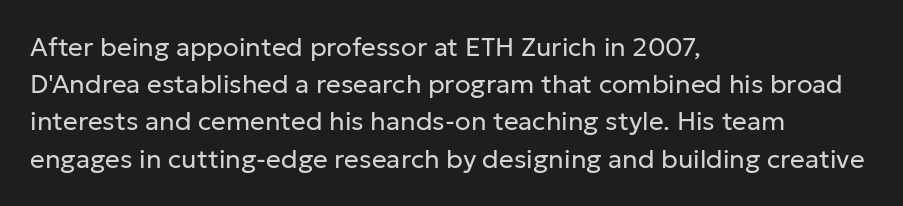
The rendering anchors every line to the left-hand side. A clean baseline with only descenders dipping below it. No chunkiness to these letters — they're not bold. Leading matches the norm, producing a regular column. Ascenders rise straight up at ninety degrees. Nobody touched the tracking dial on this one.
